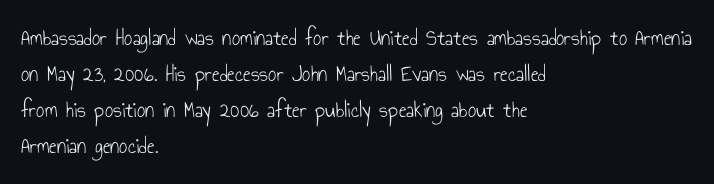
The foot of each line stays bare and open. It's the straight-up-and-down kind of type. The gaps between neighbouring characters are ordinary and unremarkable. A normal amount of white space separates one row of letters from the next. Typeset ragged right — the left edge is the straight one. Is the stroke heavy? The answer is a plain regular-or-lighter.
